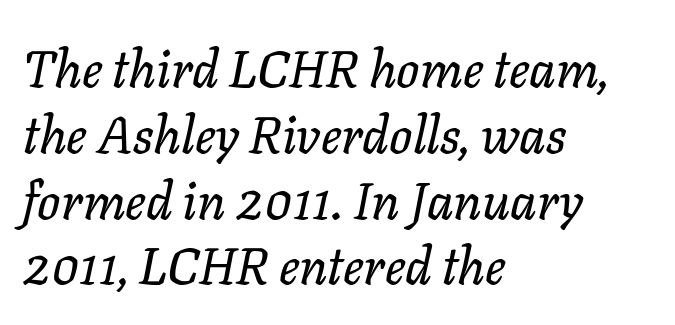
The typography opts for an oblique posture over an upright one. Character widths vary here, with narrow letters taking less room than wide ones. Horizontal alignment here is leftward, the default for most running prose. In terms of letterspacing, this is plain default setting.
